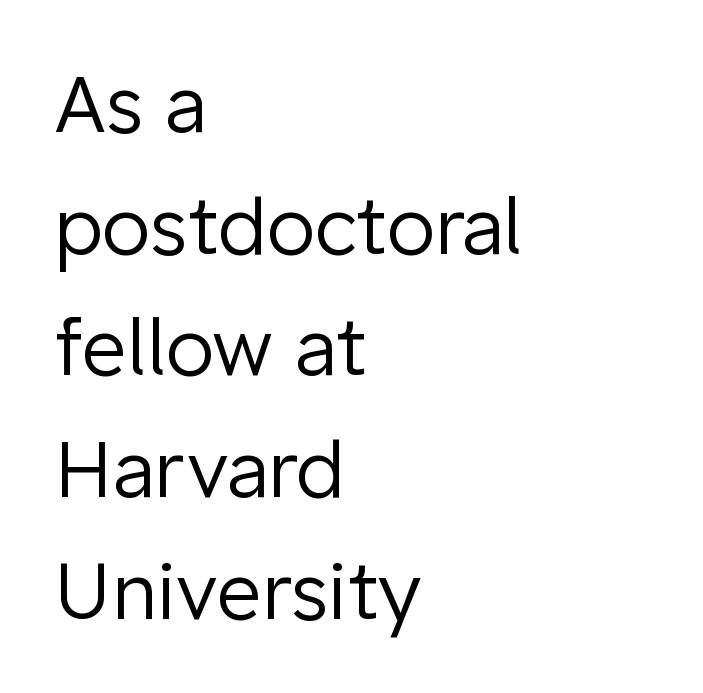
Q: Is the text bold? A: No.
Q: Is the text italic (slanted)? A: No, it is upright.
Q: Is the typeface a serif or a sans-serif typeface? A: Sans-serif.
Q: Is the text underlined? A: No.
Q: How is the paragraph aligned? A: Left-aligned.
Q: Is the spacing between letters normal or unusually wide? A: Normal.
Q: Is the spacing between lines tight, normal or loose? A: Normal.
Q: Width (condensed, normal, or wide)? A: Normal.
Q: Stroke contrast? A: Low.
Q: x-height? A: Medium.
Q: Monospaced? A: No.
